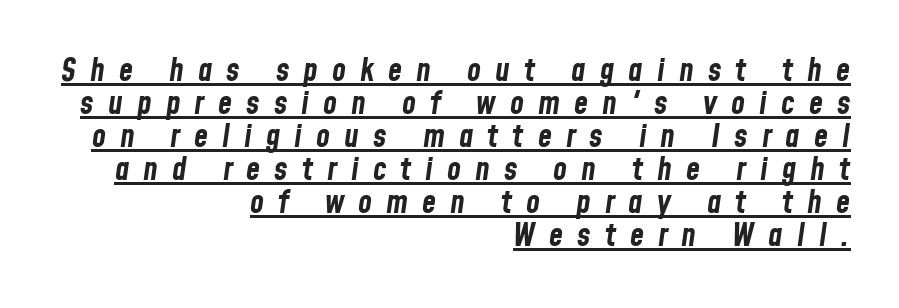
Q: Is the text bold? A: Yes.
Q: Is the text italic (slanted)? A: Yes, it leans right by about 8 degrees.
Q: Is the text underlined? A: Yes.
Q: How is the paragraph aligned? A: Right-aligned.
Q: Is the spacing between letters normal or unusually wide? A: Unusually wide.
Q: Is the spacing between lines tight, normal or loose? A: Tight.
Q: Width (condensed, normal, or wide)? A: Condensed.
Q: Stroke contrast? A: Low.
Q: x-height? A: Medium.
Q: Monospaced? A: No.
